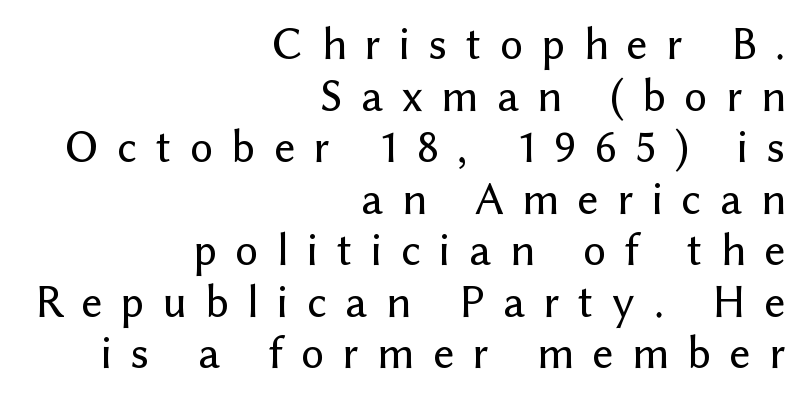
The image shows 46 px sans-serif type, upright; set right-aligned, tight line spacing (1.12x), unusually wide letter spacing (+0.4 em), not underlined; low stroke contrast and a medium x-height.
